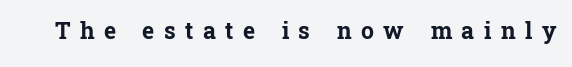
These lines have a slow, spaced-out rhythm from letter to letter. The glyphs are unaccompanied by any horizontal stroke below them. Plenty of ink on the page — the face is bold. It's the straight-up-and-down kind of type.
